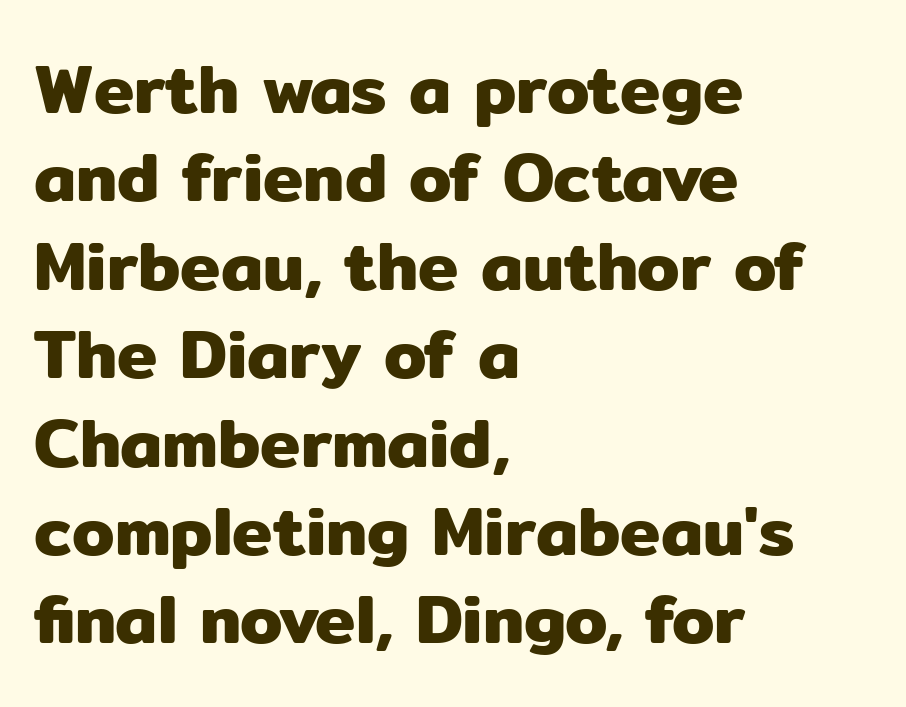
Q: Is the text italic (slanted)? A: No, it is upright.
Q: Is the typeface a serif or a sans-serif typeface? A: Sans-serif.
Q: Is the text underlined? A: No.
Q: How is the paragraph aligned? A: Left-aligned.
Q: Is the spacing between letters normal or unusually wide? A: Normal.
Q: Is the spacing between lines tight, normal or loose? A: Normal.
Q: Width (condensed, normal, or wide)? A: Normal.
Q: Stroke contrast? A: Low.
Q: x-height? A: Medium.
Q: Monospaced? A: No.
